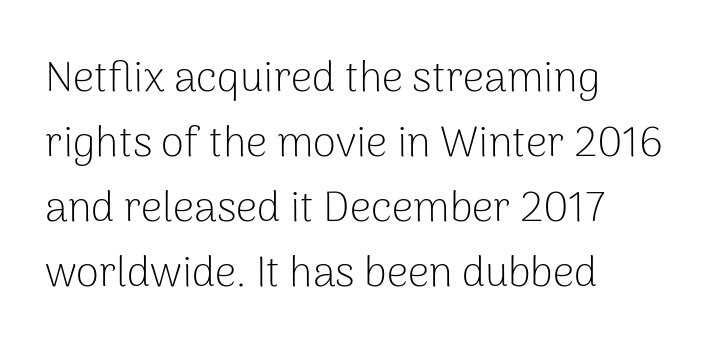
Stem width sits at or under what a default text font uses. Normally led — the rows are evenly, conventionally spaced. The designer went with a sans here, leaving each stem footless. Look at the tracking — it's just the regular setting, nothing added. These lines are set flush left with a ragged right edge.
